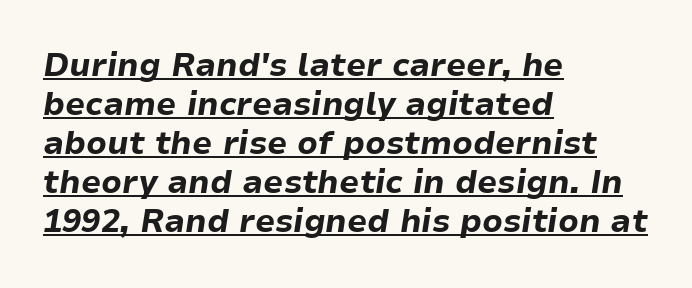
Does the weight exceed regular? Yes, all the way to bold. The passage shown is typed in a proportional face where columns would drift. Horizontally, the lines are justified to the leading edge only. The passage shown leans; its letterforms are oblique.
